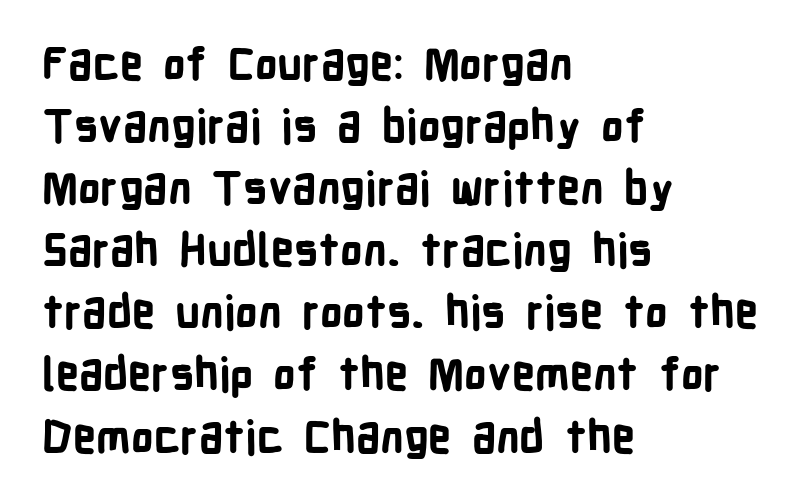
Check where the strokes stop: nothing finishes them off — pure sans. This sample uses an upright cut, with every glyph sitting square on the baseline. The leading is moderate, giving the passage an even texture. Beneath every word, the page is bare. Horizontally, the lines are justified to the leading edge only.
